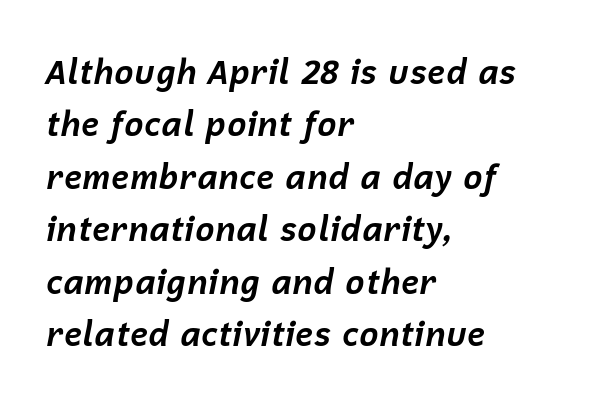
{"italic": "yes", "lean": "right", "slant_degrees": 12, "bold": "yes", "weight": "bold", "width": "normal", "stroke_contrast": "low", "x_height": "medium", "monospaced": "no", "underline": "no", "align": "left", "line_spacing": "normal", "line_spacing_ratio": 1.59, "letter_spacing": "normal", "letter_spacing_em": 0.0, "glyph_px": 33}
